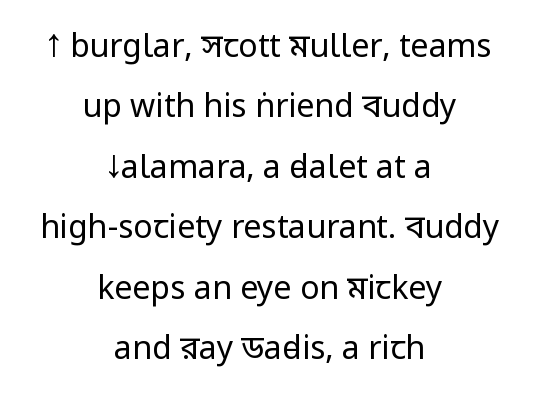
The letters carry no serifs — their stems end cleanly without finishing strokes. Each word holds together tightly as a unit, with standard inter-letter gaps. Posture: straight, roman, zero tilt. The lines are quadded center. Is the type heavy? It reads as light-to-regular instead. The glyphs are unaccompanied by any horizontal stroke below them.
